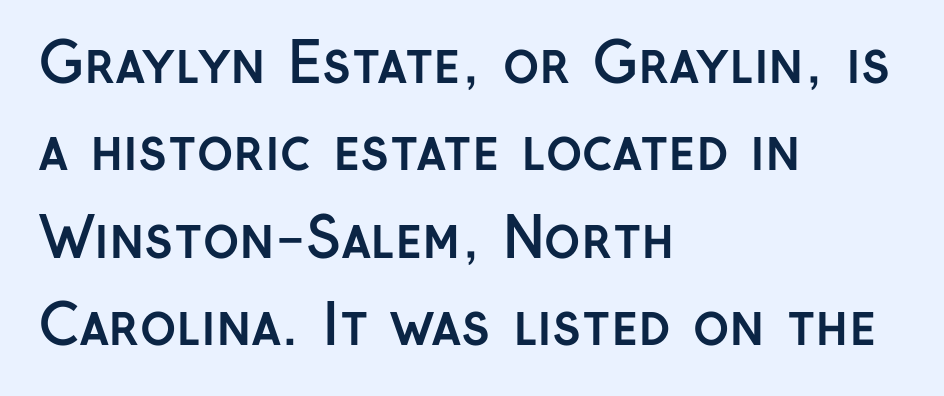
A bare baseline throughout the passage. You can tell it's not italic because the verticals are truly vertical. Is the block centered? No — it sits flush against the left margin. Regular leading.
